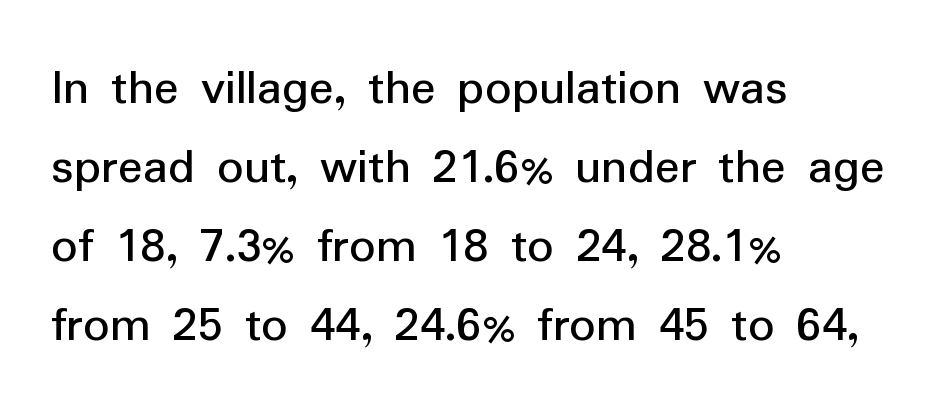
The horizontal fit of the characters is conventional and even. Regarding leading, the lines here are spaced in the standard way. Notice how the passage keeps a crisp vertical edge on the left only. To sum up the face: it is a sans, with no serifs. Posture: upright roman.
